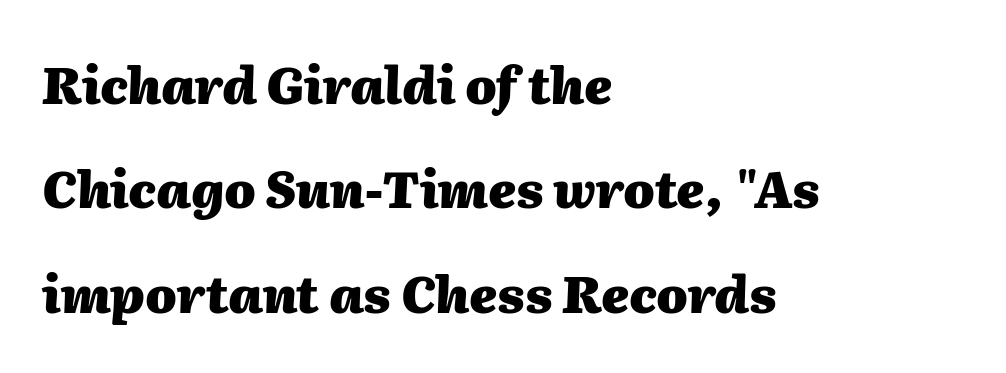
{"italic": "yes", "lean": "right", "slant_degrees": 2, "bold": "yes", "weight": "heavy", "width": "normal", "stroke_contrast": "medium", "x_height": "medium", "monospaced": "no", "underline": "no", "align": "left", "line_spacing": "loose", "line_spacing_ratio": 2.09, "letter_spacing": "normal", "letter_spacing_em": 0.0, "glyph_px": 50}
